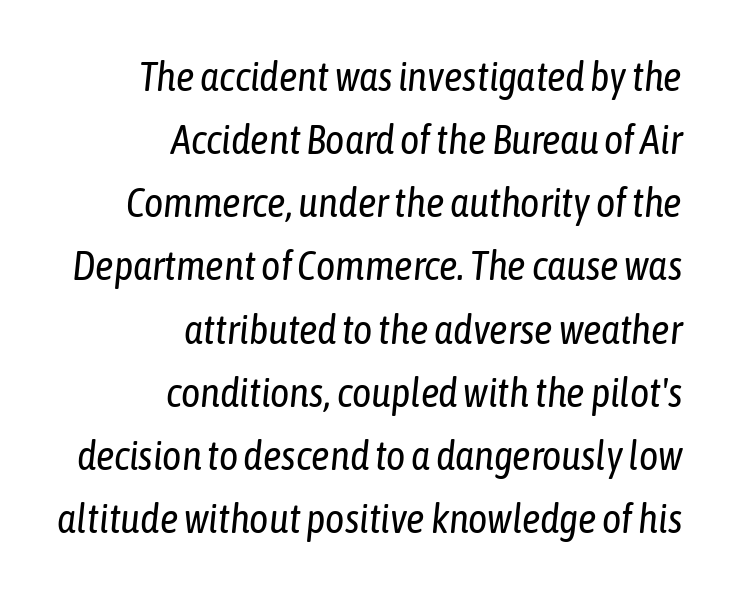
{"italic": "yes", "lean": "right", "slant_degrees": 6, "bold": "no", "weight": "regular", "width": "condensed", "stroke_contrast": "low", "x_height": "medium", "monospaced": "no", "underline": "no", "align": "right", "line_spacing": "normal", "line_spacing_ratio": 1.54, "letter_spacing": "normal", "letter_spacing_em": 0.0, "glyph_px": 41}
